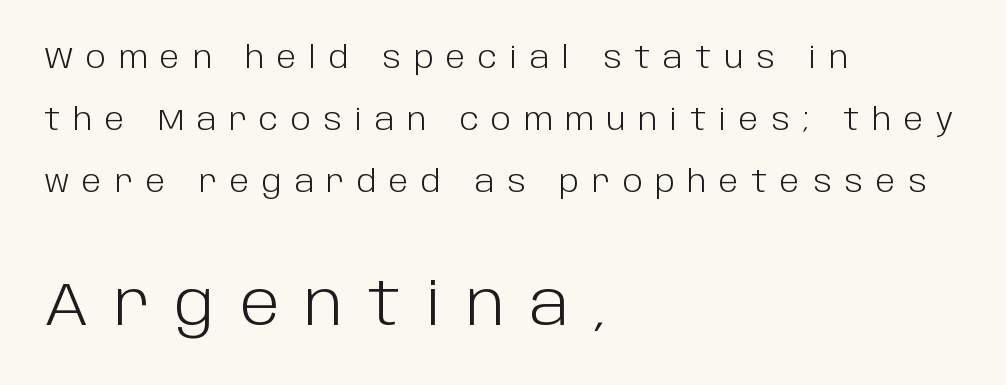
{"serif": "no", "italic": "no", "bold": "no", "weight": "light", "width": "normal", "stroke_contrast": "low", "x_height": "large", "monospaced": "no", "underline": "no", "align": "left", "line_spacing": "loose", "line_spacing_ratio": 2.06, "letter_spacing": "wide", "letter_spacing_em": 0.42, "larger_block": "second", "size_ratio": 2.0, "glyph_px": 60}
